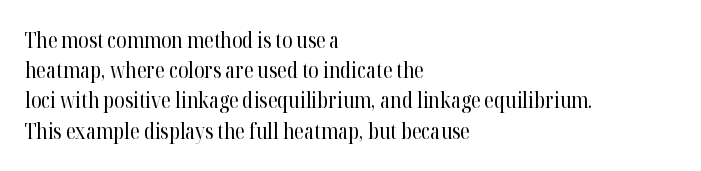
Regarding leading, the lines here are spaced in the standard way. Underline: absent. A classic flush-left, rag-right setting is used for this passage. Every character sits straight up, as roman type does.
